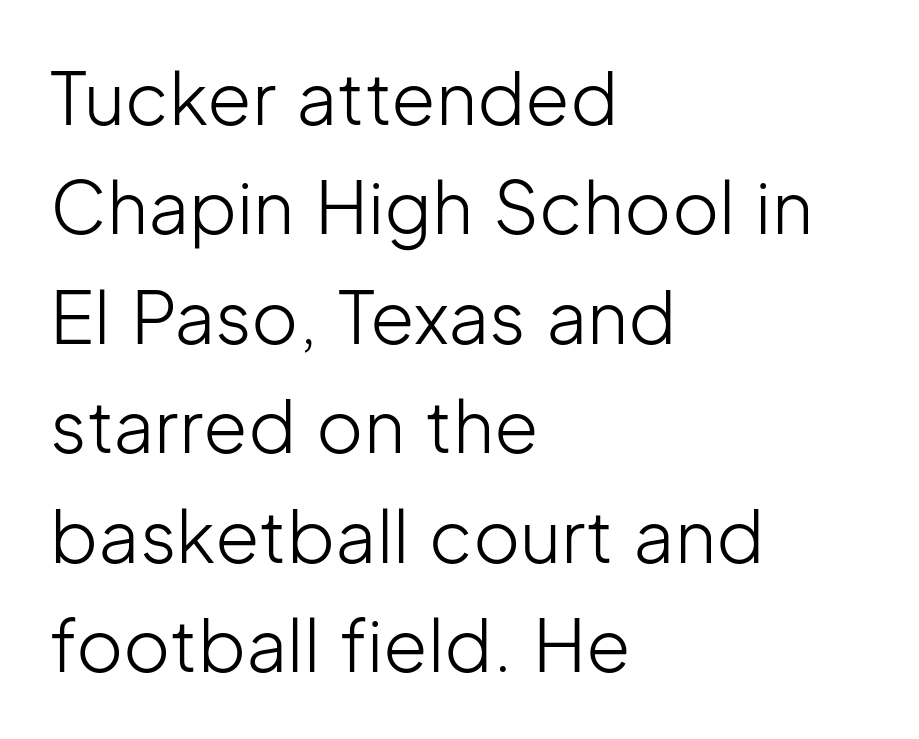
{"serif": "no", "italic": "no", "bold": "no", "weight": "light", "width": "normal", "stroke_contrast": "low", "x_height": "medium", "monospaced": "no", "underline": "no", "align": "left", "line_spacing": "normal", "line_spacing_ratio": 1.52, "letter_spacing": "normal", "letter_spacing_em": 0.0, "glyph_px": 72}
